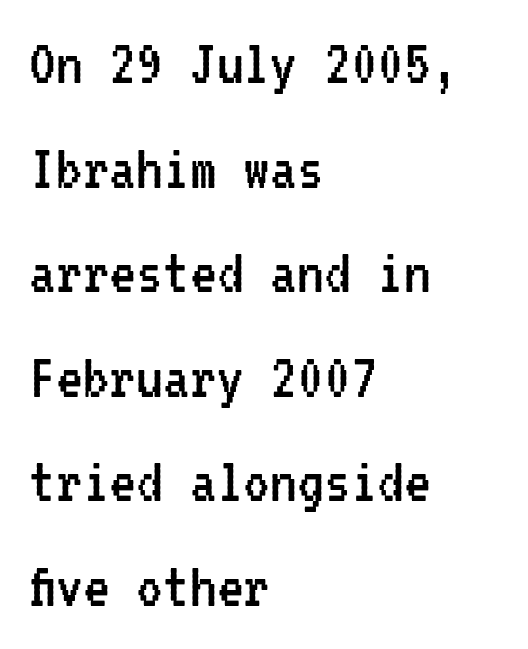
{"serif": "no", "italic": "no", "bold": "no", "weight": "regular", "width": "condensed", "stroke_contrast": "low", "x_height": "medium", "monospaced": "yes", "underline": "no", "align": "left", "line_spacing": "normal", "line_spacing_ratio": 1.56, "letter_spacing": "normal", "letter_spacing_em": 0.0, "glyph_px": 67}
